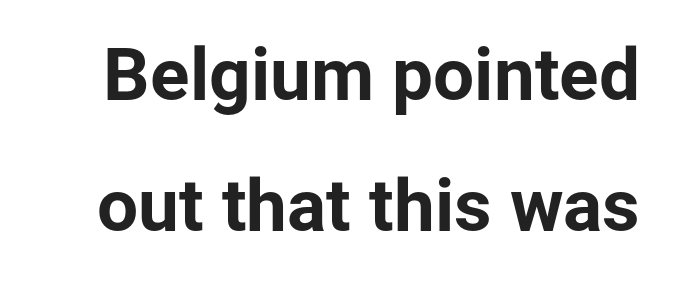
Q: Is the text bold? A: Yes.
Q: Is the text italic (slanted)? A: No, it is upright.
Q: Is the typeface a serif or a sans-serif typeface? A: Sans-serif.
Q: Is the text underlined? A: No.
Q: Is the spacing between letters normal or unusually wide? A: Normal.
Q: Width (condensed, normal, or wide)? A: Normal.
Q: Stroke contrast? A: Low.
Q: x-height? A: Medium.
Q: Monospaced? A: No.
